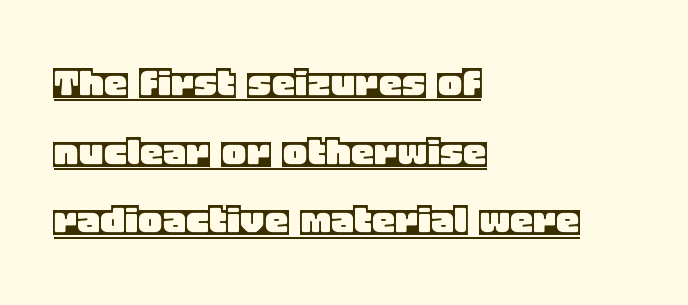
Q: Is the text italic (slanted)? A: No, it is upright.
Q: Is the text underlined? A: Yes.
Q: How is the paragraph aligned? A: Left-aligned.
Q: Is the spacing between letters normal or unusually wide? A: Normal.
Q: Is the spacing between lines tight, normal or loose? A: Normal.
Q: Width (condensed, normal, or wide)? A: Normal.
Q: x-height? A: Large.
Q: Monospaced? A: No.
